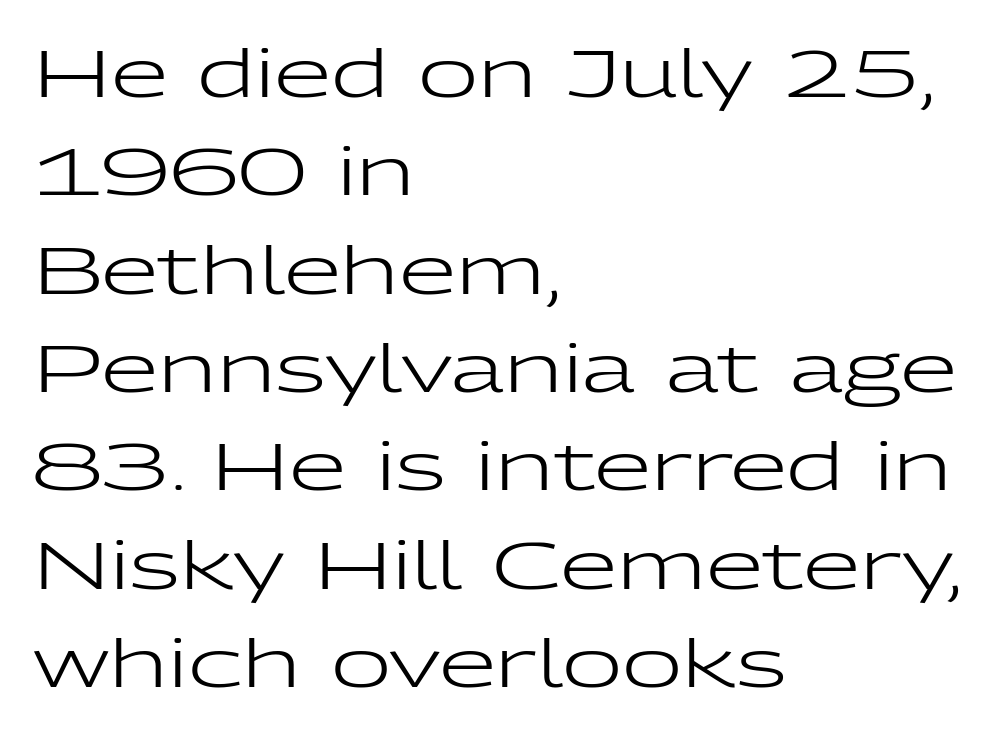
The image shows 66 px regular-weight, wide sans-serif type, upright; set left-aligned, normal line spacing (1.49x), normal letter spacing, not underlined; low stroke contrast and a medium x-height.
